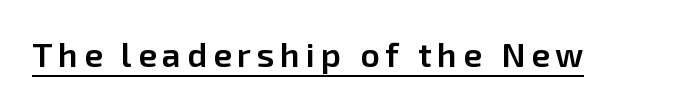
Observe the absence of serifs on each vertical stroke in this sample. The letters stand upright; this is a roman face. Spacing verdict: proportional, widths tailored to each character. In terms of weight, the rendering is demibold, just under bold. A continuous stroke trails under the words, as in a hyperlink.
